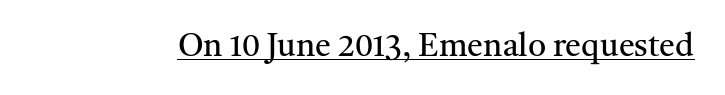
Q: Is the text bold? A: No.
Q: Is the text italic (slanted)? A: No, it is upright.
Q: Is the typeface a serif or a sans-serif typeface? A: Serif.
Q: Is the text underlined? A: Yes.
Q: Is the spacing between letters normal or unusually wide? A: Normal.
Q: Width (condensed, normal, or wide)? A: Normal.
Q: Stroke contrast? A: Medium.
Q: x-height? A: Medium.
Q: Monospaced? A: No.
